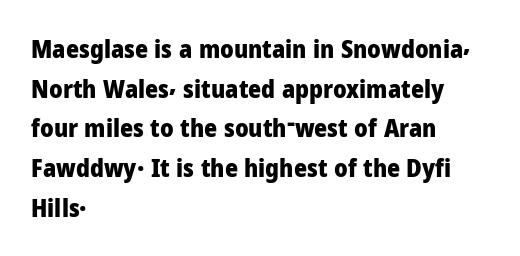
The words here are not underlined. Glyph-to-glyph distance matches everyday printed text. The rows are spaced the way most documents space them. The lettering holds an erect, upright posture throughout. Heavy-handed strokes throughout: this text is bold. Which margin do the lines hug? The left one — the right edge is uneven.
